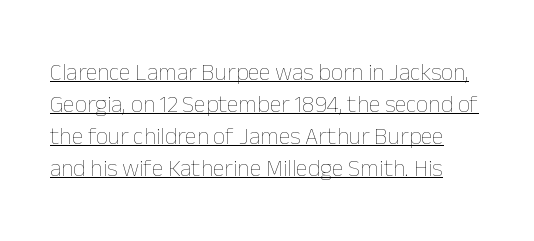
Q: Is the text bold? A: No.
Q: Is the text italic (slanted)? A: No, it is upright.
Q: Is the text underlined? A: Yes.
Q: Is the spacing between letters normal or unusually wide? A: Normal.
Q: Is the spacing between lines tight, normal or loose? A: Normal.
